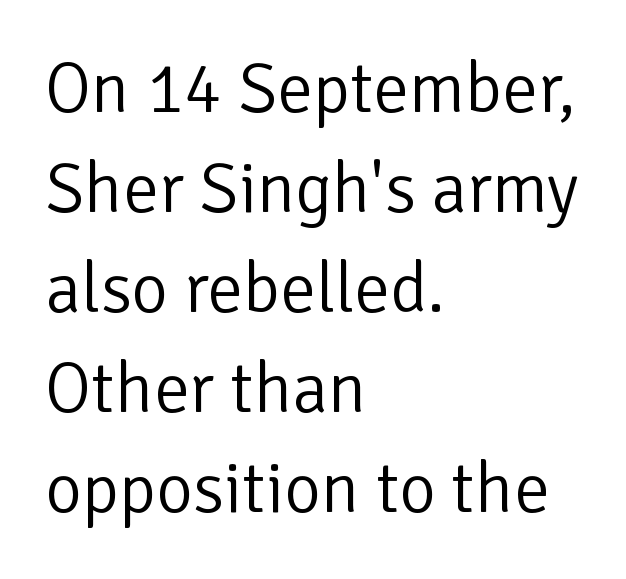
The gaps between neighbouring characters are ordinary and unremarkable. The setting favours the left margin, as ordinary paragraphs usually do. Vertically, the passage feels balanced, rows spaced as you'd expect. Character widths vary here, with narrow letters taking less room than wide ones.
